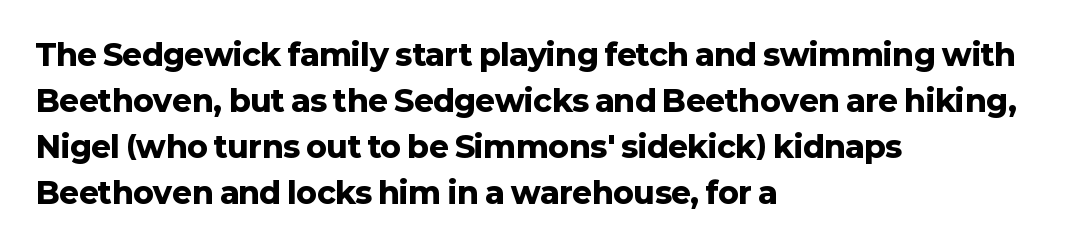
You'd pick this weight for a headline — it's a proper bold. The tracking reads as untouched default to a designer's eye. Each letter's strokes conclude bluntly, with no projecting serifs. Letters rest on an invisible, unmarked baseline. Rendered with straight, roman letterforms. Compared with typical paragraphs, the rows here are spaced about the same.
